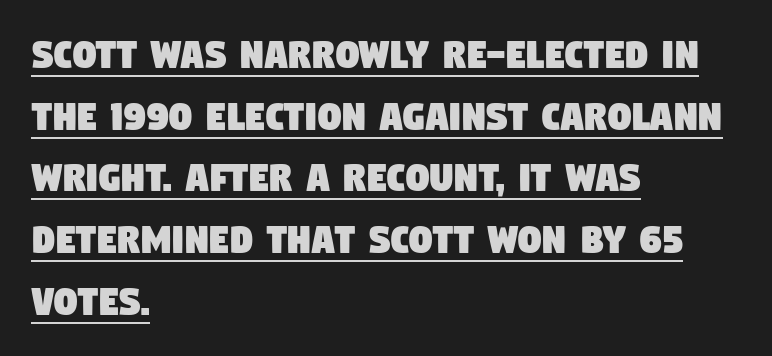
Which margin do the lines hug? The left one — the right edge is uneven. Look at the bottom of the vertical strokes: they stop flat, with no serifs. The passage shown stacks its lines at a standard gap. Glyph-to-glyph distance matches everyday printed text. A rule runs beneath these lines of type.
